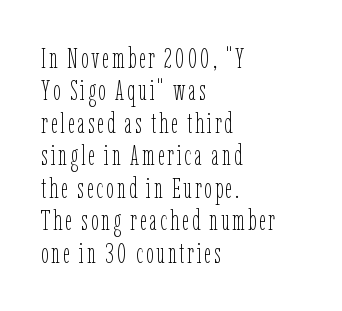
{"italic": "no", "bold": "no", "weight": "thin", "width": "condensed", "stroke_contrast": "low", "x_height": "medium", "monospaced": "no", "underline": "no", "align": "left", "line_spacing_ratio": 1.16, "glyph_px": 28}
